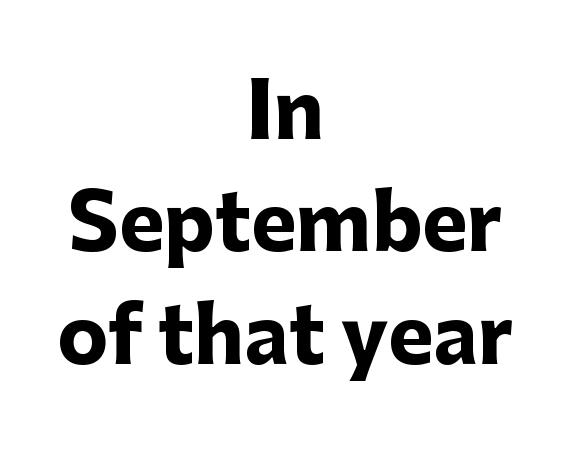
{"serif": "no", "italic": "no", "bold": "yes", "weight": "heavy", "width": "normal", "stroke_contrast": "low", "x_height": "medium", "monospaced": "no", "underline": "no", "align": "center", "line_spacing": "normal", "line_spacing_ratio": 1.48, "letter_spacing": "normal", "letter_spacing_em": 0.0, "glyph_px": 76}
